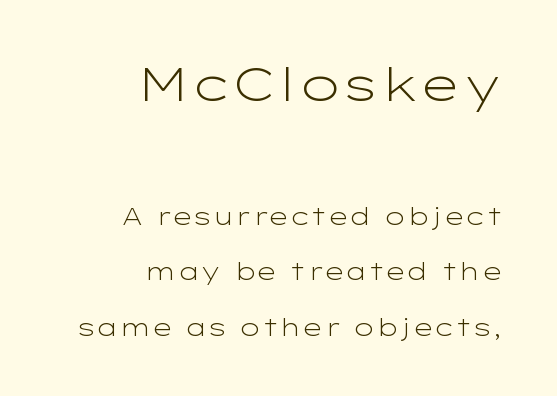
{"serif": "no", "italic": "no", "bold": "no", "weight": "light", "width": "wide", "stroke_contrast": "low", "x_height": "medium", "monospaced": "no", "underline": "no", "align": "right", "line_spacing": "loose", "line_spacing_ratio": 2.32, "letter_spacing": "normal", "letter_spacing_em": 0.0, "larger_block": "first", "size_ratio": 1.96, "glyph_px": 47}
